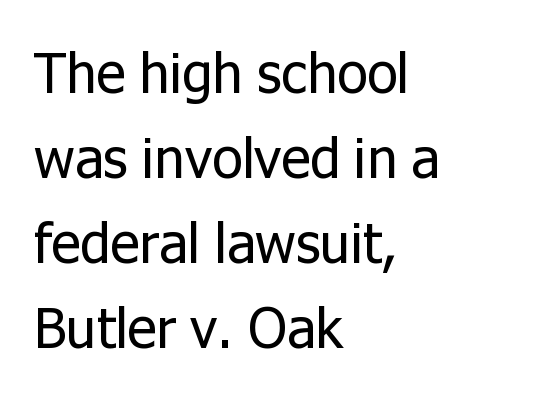
{"serif": "no", "italic": "no", "bold": "no", "weight": "regular", "width": "normal", "stroke_contrast": "low", "x_height": "medium", "monospaced": "no", "underline": "no", "align": "left", "line_spacing": "normal", "line_spacing_ratio": 1.52, "letter_spacing": "normal", "letter_spacing_em": 0.0, "glyph_px": 56}
